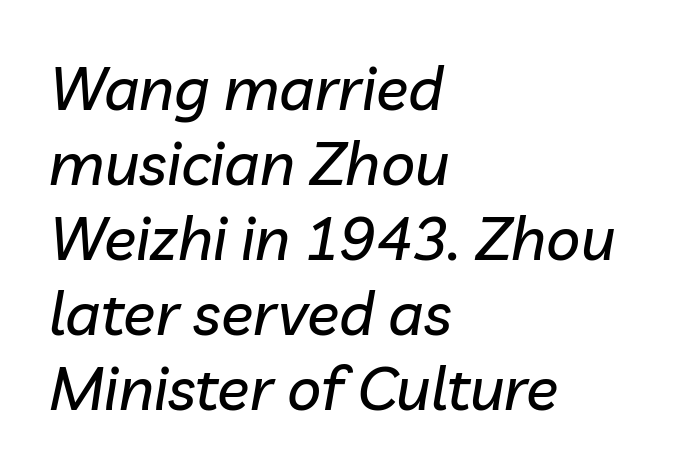
The image shows 60 px text type, italic (leaning right); set left-aligned, normal line spacing (1.25x), normal letter spacing, not underlined; low stroke contrast and a medium x-height.
